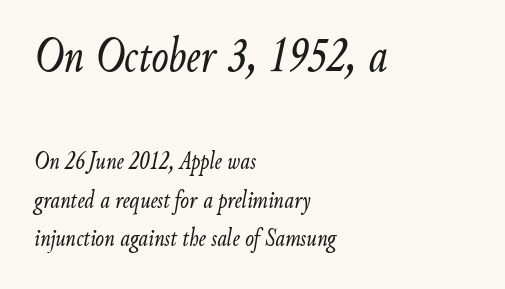
{"italic": "yes", "lean": "right", "slant_degrees": 9, "bold": "no", "weight": "light", "width": "condensed", "stroke_contrast": "low", "x_height": "small", "monospaced": "no", "underline": "no", "align": "left", "line_spacing": "normal", "line_spacing_ratio": 1.48, "letter_spacing": "normal", "letter_spacing_em": 0.0, "larger_block": "first", "size_ratio": 1.96, "glyph_px": 51}
